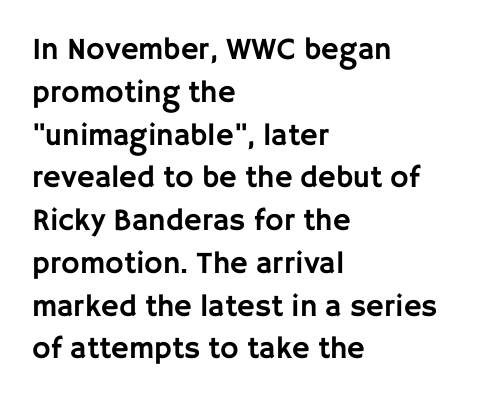
The image shows 31 px sans-serif type, upright; set left-aligned, normal line spacing (1.38x), normal letter spacing, not underlined; low stroke contrast and a large x-height.
